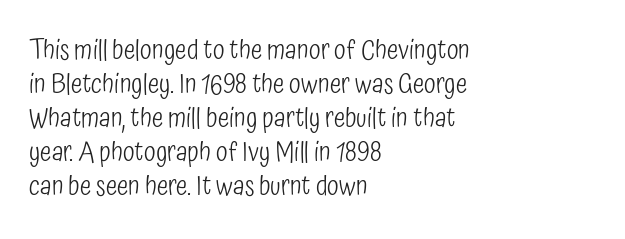
{"italic": "no", "bold": "no", "underline": "no", "align": "left", "line_spacing": "normal", "line_spacing_ratio": 1.26, "letter_spacing": "normal", "letter_spacing_em": 0.0, "glyph_px": 27}
